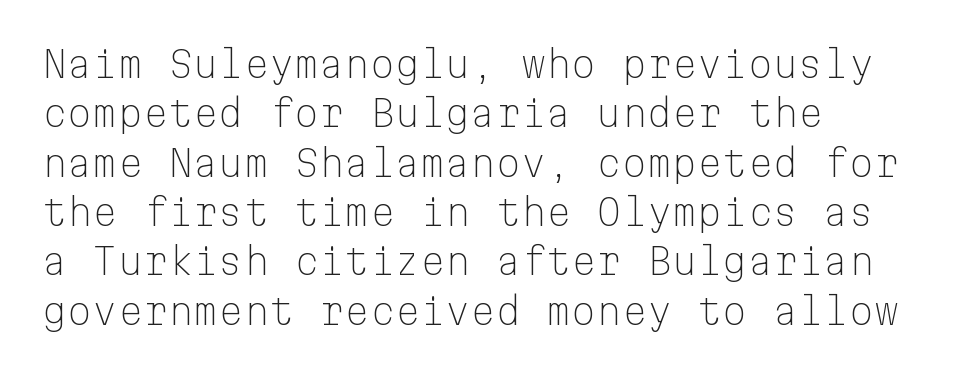
The image shows 36 px light sans-serif type, upright, monospaced; set left-aligned, normal line spacing (1.37x), normal letter spacing, not underlined; low stroke contrast and a medium x-height.
